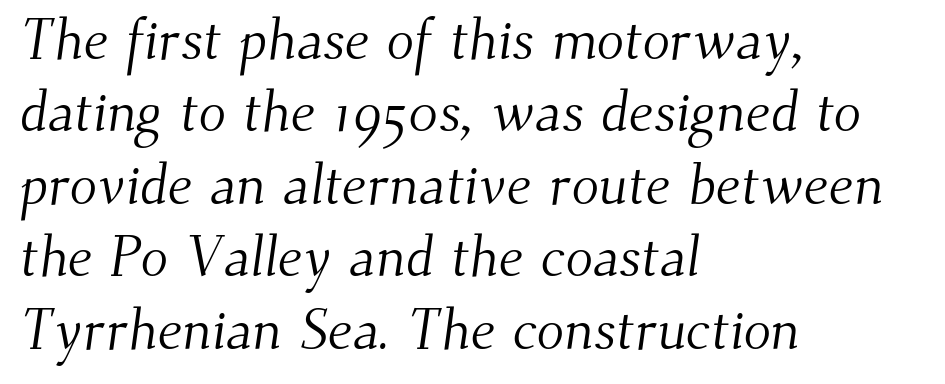
Students, note that the glyphs here touch the page at normal intervals. A bare baseline throughout the passage. The paragraph shown leans on its left margin. The rows are spaced the way most documents space them.
